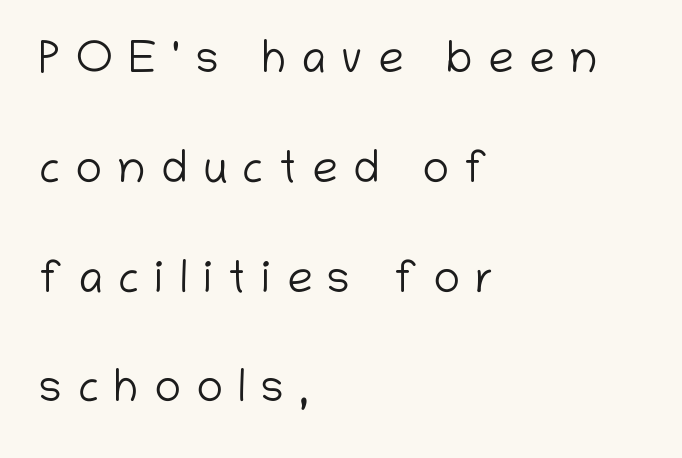
The strokes are not fattened; the text isn't bold. This rendering features lettering with no underline. Honestly, the letter spacing is so wide it's the main thing you notice. Tall strokes in this sample are plumb rather than angled. Regarding leading, the lines here are spaced well apart.
